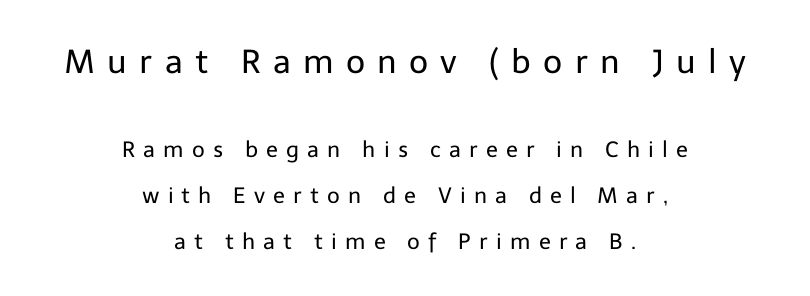
A typesetter would call this proportional, since set widths differ per character. The type is letterspaced generously, with wide tracking. The typeface chosen for these lines omits serifs. Each line is balanced around a shared central axis. Is the stroke heavy? The answer is a plain regular-or-lighter. Larger block? The one above; the one below is distinctly smaller.
